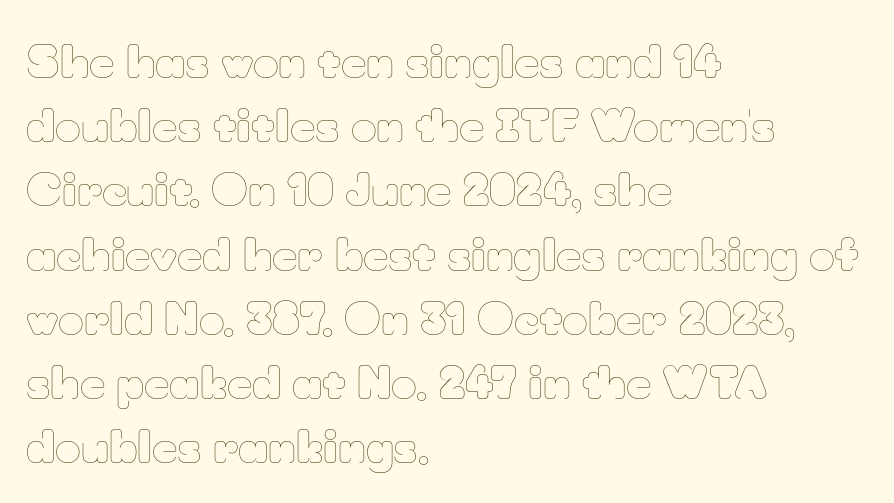
Q: Is the text bold? A: No.
Q: Is the text italic (slanted)? A: No, it is upright.
Q: Is the text underlined? A: No.
Q: How is the paragraph aligned? A: Left-aligned.
Q: Is the spacing between letters normal or unusually wide? A: Normal.
Q: Is the spacing between lines tight, normal or loose? A: Normal.
Q: Width (condensed, normal, or wide)? A: Normal.
Q: Stroke contrast? A: Low.
Q: x-height? A: Small.
Q: Monospaced? A: No.
